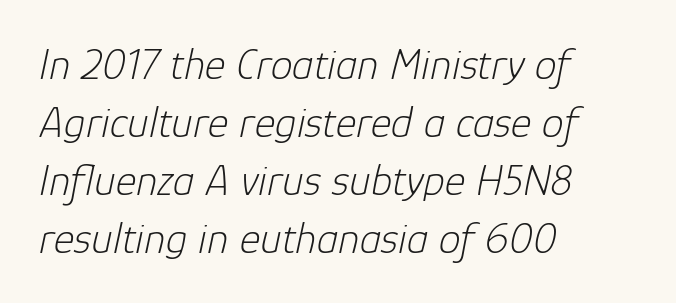
The axis of the letterforms is tilted away from vertical. The rendering anchors every line to the left-hand side. Short note: letters normally spaced. Unbolded letterforms with no extra heft.
